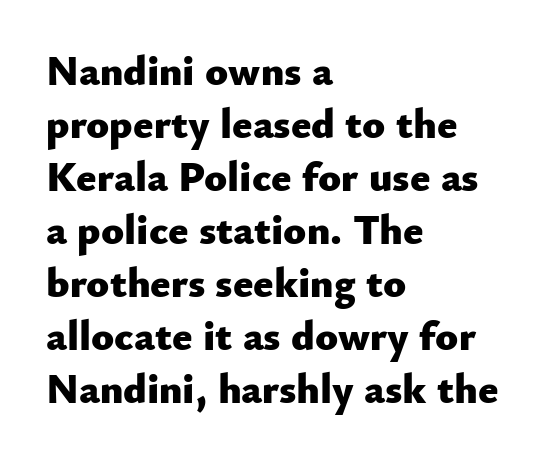
Think of a printed novel: that variable character pitch is what you see here. This sample keeps an unexceptional amount of space between lines. Type style note: lacks serifs. Upright lettering throughout.
